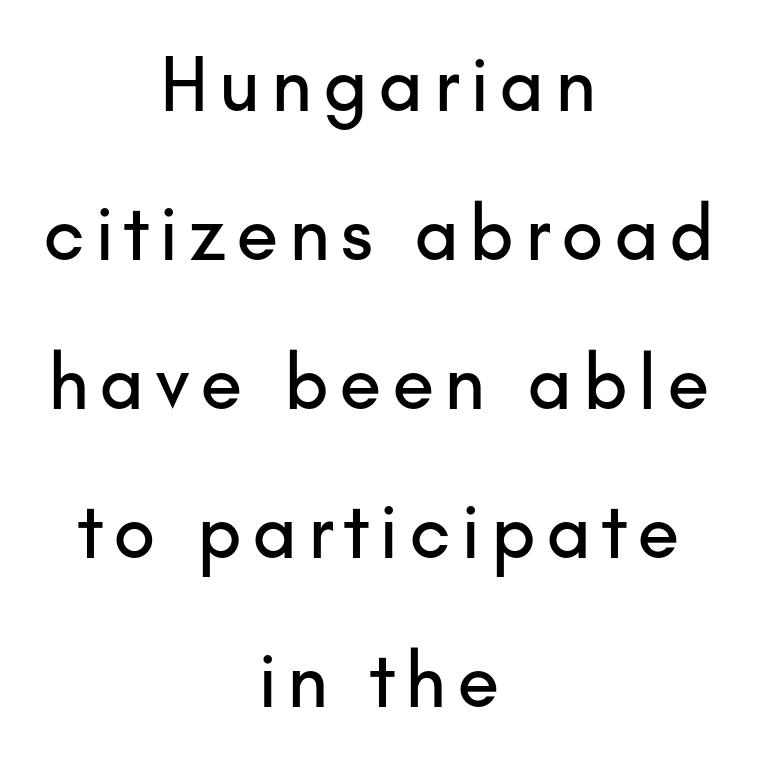
{"serif": "no", "italic": "no", "width": "normal", "stroke_contrast": "low", "x_height": "small", "monospaced": "no", "underline": "no", "align": "center", "line_spacing": "loose", "line_spacing_ratio": 1.91, "glyph_px": 78}
